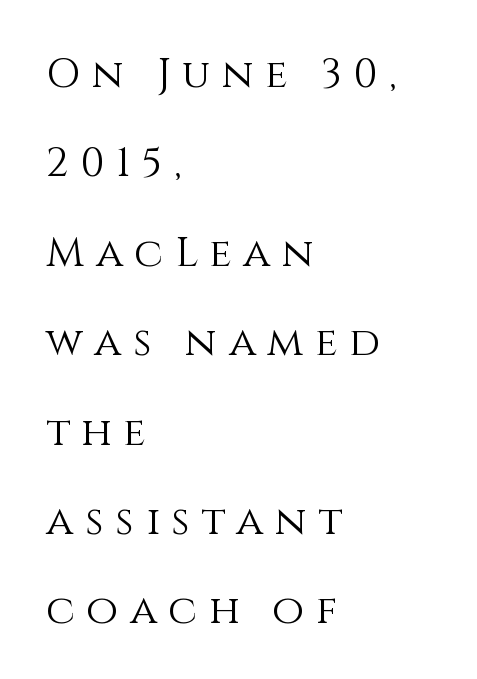
Teacher's note: observe the even left margin — that is flush-left alignment. Think standard paragraph weight, or any step lighter than that. These lines were composed using upright roman letters. This block would shrink considerably if given ordinary leading; it's expanded now. You could only call the tracking loose — the letters float apart.
